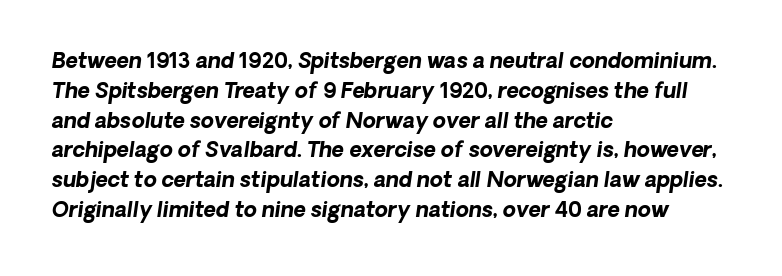
Bold? Absolutely — the strokes are thick and heavy. Does the copy run flush right? No — it runs flush left. Honestly, there is no underline to notice here at all. The lines sit at an ordinary, default distance from one another. Spacing between characters is what you'd get straight out of the box.
